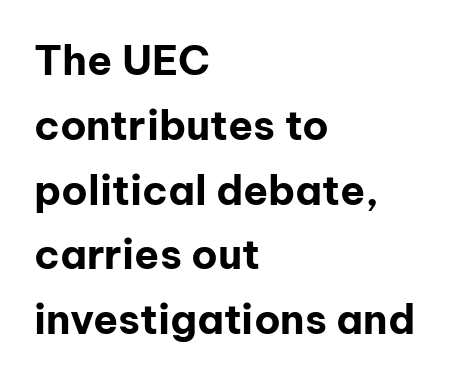
Q: Is the text bold? A: Yes.
Q: Is the text italic (slanted)? A: No, it is upright.
Q: Is the typeface a serif or a sans-serif typeface? A: Sans-serif.
Q: Is the text underlined? A: No.
Q: How is the paragraph aligned? A: Left-aligned.
Q: Is the spacing between letters normal or unusually wide? A: Normal.
Q: Is the spacing between lines tight, normal or loose? A: Normal.
Q: Width (condensed, normal, or wide)? A: Normal.
Q: Stroke contrast? A: Low.
Q: x-height? A: Medium.
Q: Monospaced? A: No.
